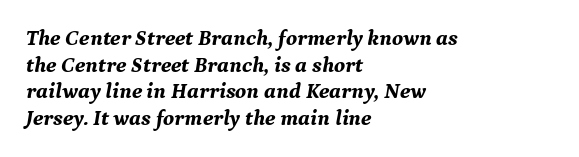
Where is the straight margin? On the left. Set as a true bold cut, around the 700 mark. The letterforms sit shoulder to shoulder at normal distance. Quick note: italic.
